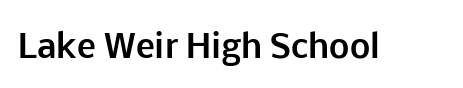
Q: Is the text bold? A: Yes.
Q: Is the text italic (slanted)? A: No, it is upright.
Q: Is the typeface a serif or a sans-serif typeface? A: Sans-serif.
Q: Is the text underlined? A: No.
Q: Is the spacing between letters normal or unusually wide? A: Normal.
Q: Width (condensed, normal, or wide)? A: Normal.
Q: Stroke contrast? A: Low.
Q: x-height? A: Medium.
Q: Monospaced? A: No.
